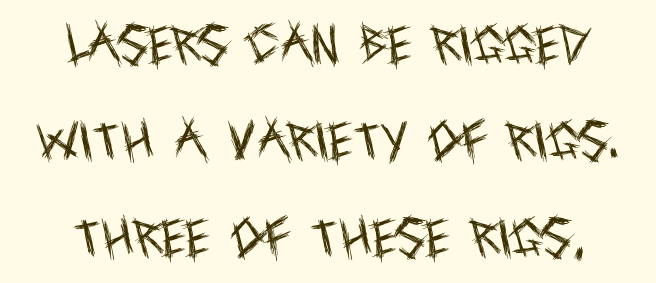
These glyphs show unthickened strokes, regular width or finer. The text was rendered using a sans face with plain stroke endings. The words here are not underlined. The line-height multiplier appears high, well above default. The tracking reads as untouched default to a designer's eye.
